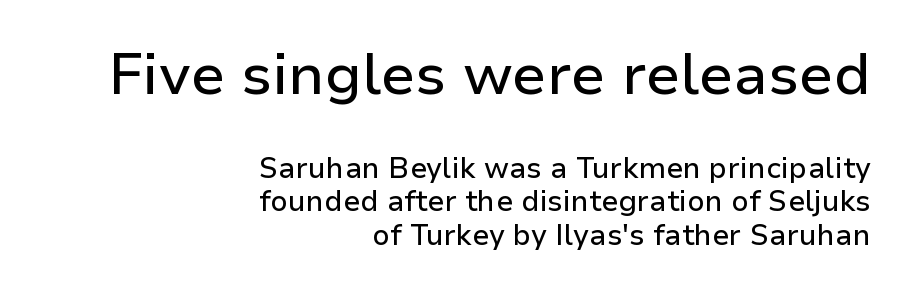
The image shows 58 px sans-serif type, upright; set right-aligned, tight line spacing (1.15x), normal letter spacing, not underlined; the first (top) block is 2.0x larger; low stroke contrast and a medium x-height.
